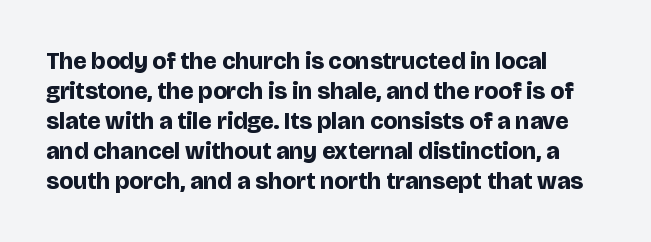
The characters look thick and weighty, a clear bold. Rows of type keep a routine distance in the vertical direction. Each word holds together tightly as a unit, with standard inter-letter gaps. Does the copy run flush right? No — it runs flush left. Beneath every word, the page is bare.
